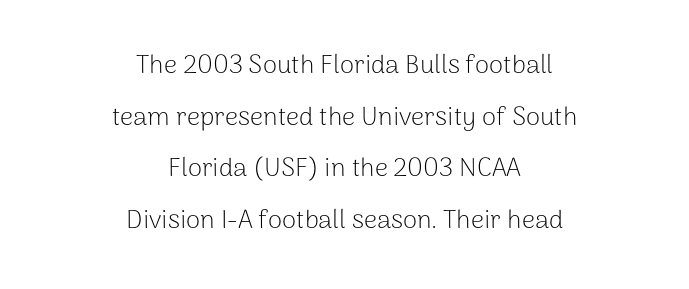
{"italic": "no", "bold": "no", "underline": "no", "align": "center", "line_spacing": "loose", "line_spacing_ratio": 1.99, "letter_spacing": "normal", "letter_spacing_em": 0.0, "glyph_px": 26}
